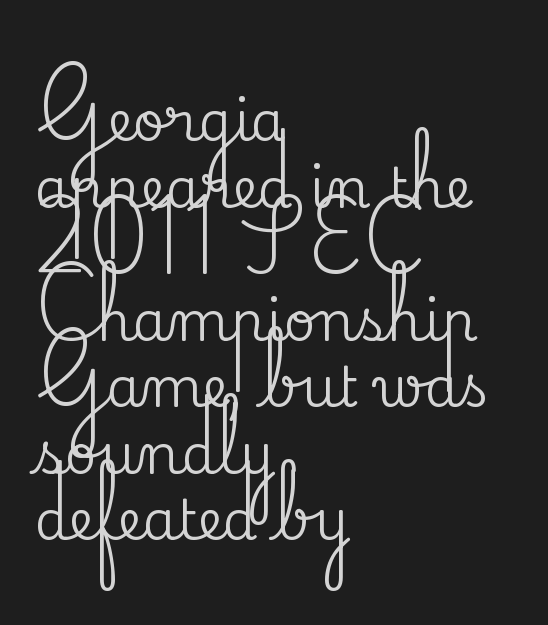
The image shows 55 px serif type, upright; set left-aligned, line spacing 1.21x, normal letter spacing, not underlined; medium stroke contrast and a small x-height.
